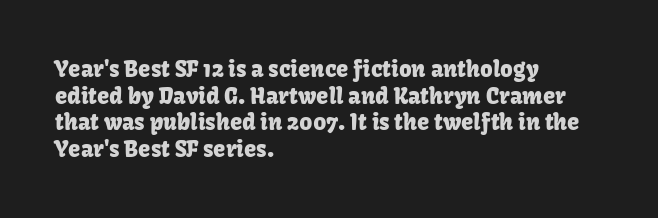
Q: Is the text italic (slanted)? A: No, it is upright.
Q: Is the text underlined? A: No.
Q: How is the paragraph aligned? A: Left-aligned.
Q: Is the spacing between letters normal or unusually wide? A: Normal.
